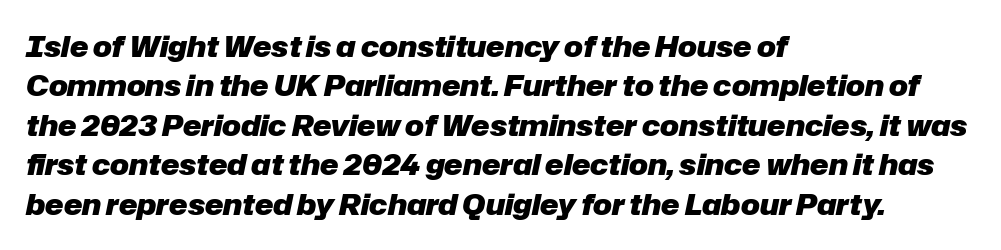
{"italic": "yes", "lean": "right", "slant_degrees": 12, "bold": "yes", "weight": "heavy", "width": "normal", "stroke_contrast": "low", "x_height": "medium", "monospaced": "no", "underline": "no", "align": "left", "line_spacing": "normal", "line_spacing_ratio": 1.41, "letter_spacing": "normal", "letter_spacing_em": 0.0, "glyph_px": 28}
